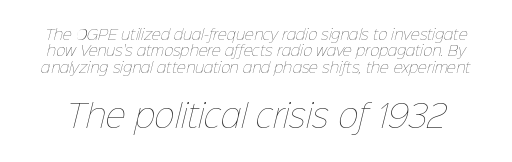
{"bold": "no", "weight": "thin", "width": "normal", "stroke_contrast": "low", "x_height": "medium", "monospaced": "no", "underline": "no", "line_spacing_ratio": 1.17, "letter_spacing": "normal", "letter_spacing_em": 0.0, "larger_block": "second", "size_ratio": 2.21, "glyph_px": 31}
